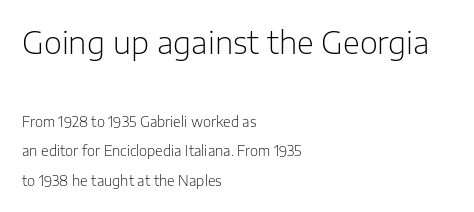
The image shows 31 px light sans-serif type, upright; set left-aligned, loose line spacing (2.1x), normal letter spacing, not underlined; the first (top) block is 2.21x larger; low stroke contrast and a medium x-height.
